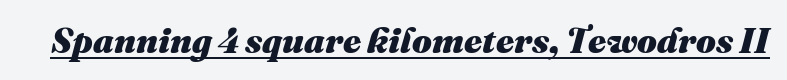
The image shows 35 px heavy type, italic (leaning right); set normal letter spacing, underlined; medium stroke contrast and a medium x-height.
